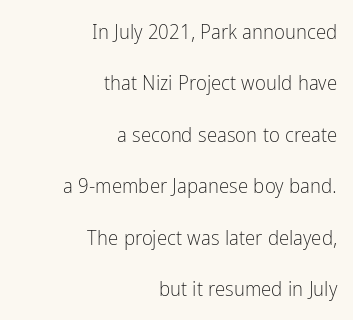
The image shows 21 px text type, upright; set right-aligned, loose line spacing (2.45x), normal letter spacing, not underlined.
